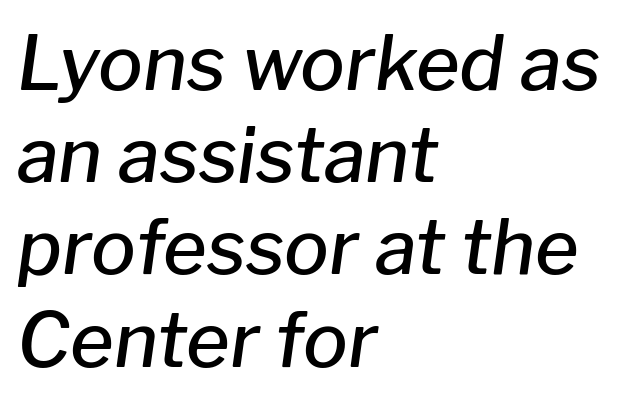
The image shows 75 px semibold type, italic (leaning right); set left-aligned, line spacing 1.23x, normal letter spacing, not underlined; low stroke contrast and a medium x-height.
